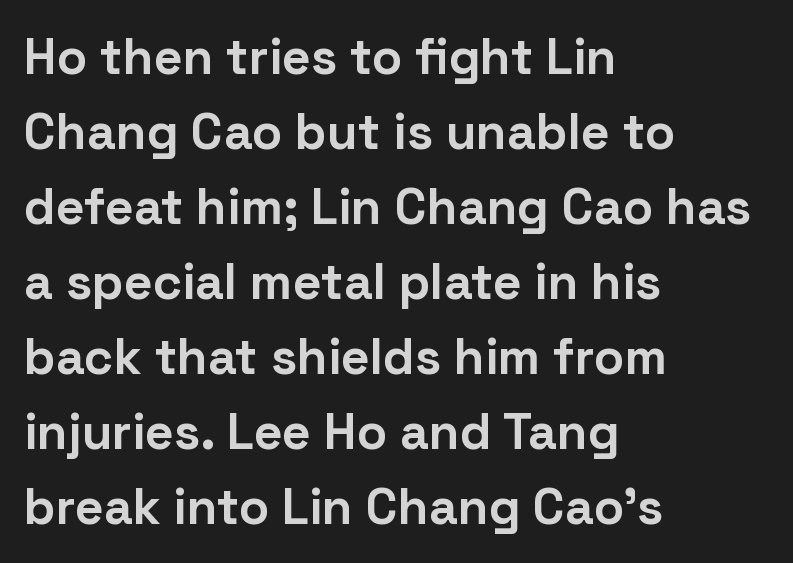
{"serif": "no", "italic": "no", "bold": "yes", "weight": "bold", "width": "normal", "stroke_contrast": "low", "x_height": "medium", "monospaced": "no", "underline": "no", "align": "left", "line_spacing": "normal", "line_spacing_ratio": 1.5, "letter_spacing": "normal", "letter_spacing_em": 0.0, "glyph_px": 50}
